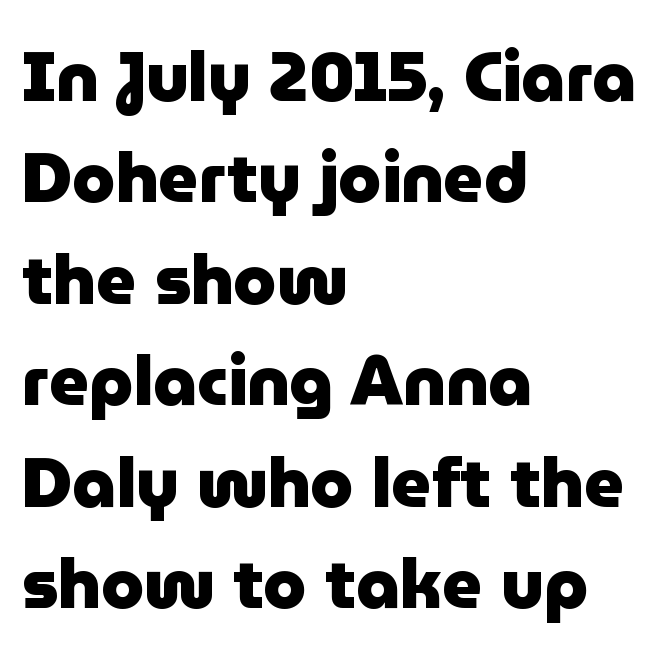
Q: Is the text bold? A: Yes.
Q: Is the text italic (slanted)? A: No, it is upright.
Q: Is the typeface a serif or a sans-serif typeface? A: Sans-serif.
Q: Is the text underlined? A: No.
Q: How is the paragraph aligned? A: Left-aligned.
Q: Is the spacing between letters normal or unusually wide? A: Normal.
Q: Is the spacing between lines tight, normal or loose? A: Normal.
Q: Width (condensed, normal, or wide)? A: Normal.
Q: Stroke contrast? A: Low.
Q: x-height? A: Medium.
Q: Monospaced? A: No.
